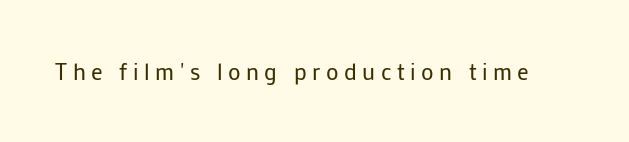
Unmarked baselines from the first word to the last. Is this a heavy cut? Hardly; it is regular or lighter. Words appear elongated and porous because spacing is wide. Rendered with straight, roman letterforms.
